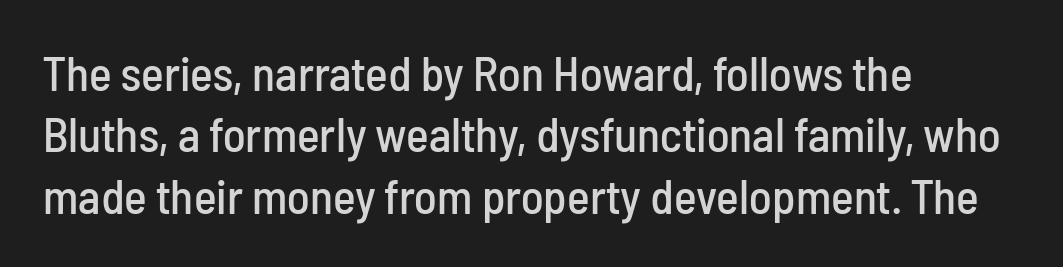
The image shows 48 px condensed sans-serif type, upright; set left-aligned, normal line spacing (1.28x), normal letter spacing, not underlined; low stroke contrast and a medium x-height.
